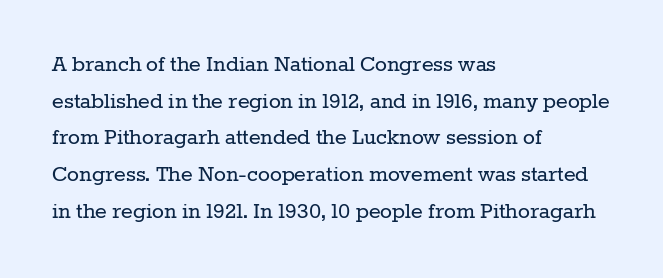
Weight: in the light-to-regular range. In CSS terms this would be text-align: left. The letters stand straight up with perfectly vertical stems. Each new line begins a customary step beneath the previous one. Characters follow at the spacing the type designer built in.
